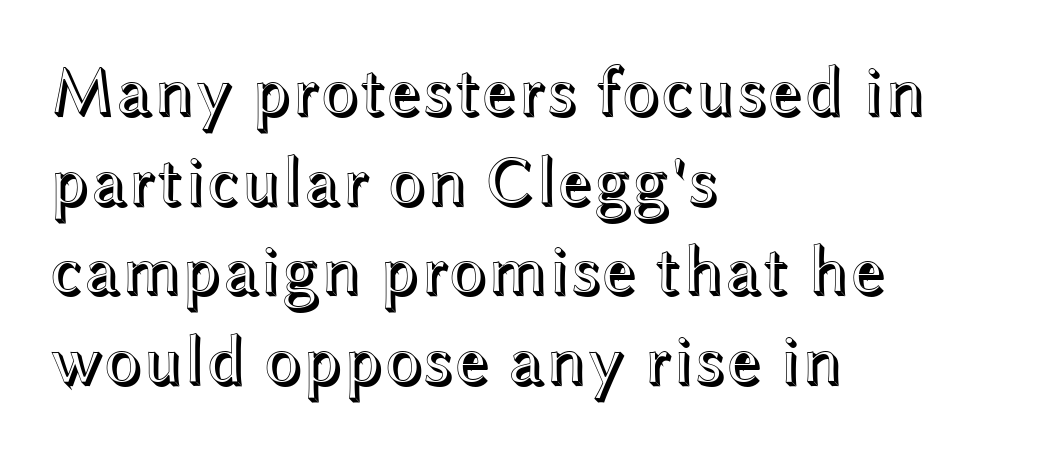
The image shows 70 px wide type, upright; set left-aligned, normal line spacing (1.28x), normal letter spacing, not underlined; a medium x-height.
